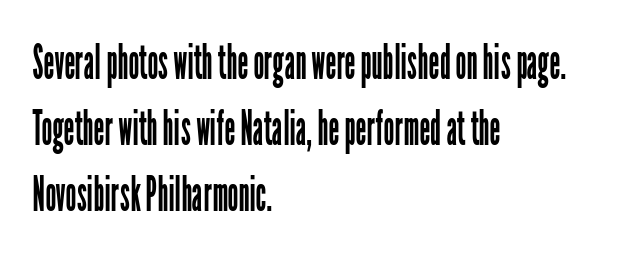
Q: Is the text bold? A: No.
Q: Is the text italic (slanted)? A: No, it is upright.
Q: Is the typeface a serif or a sans-serif typeface? A: Sans-serif.
Q: Is the text underlined? A: No.
Q: How is the paragraph aligned? A: Left-aligned.
Q: Is the spacing between letters normal or unusually wide? A: Normal.
Q: Is the spacing between lines tight, normal or loose? A: Normal.
Q: Width (condensed, normal, or wide)? A: Condensed.
Q: Stroke contrast? A: Low.
Q: x-height? A: Medium.
Q: Monospaced? A: No.
